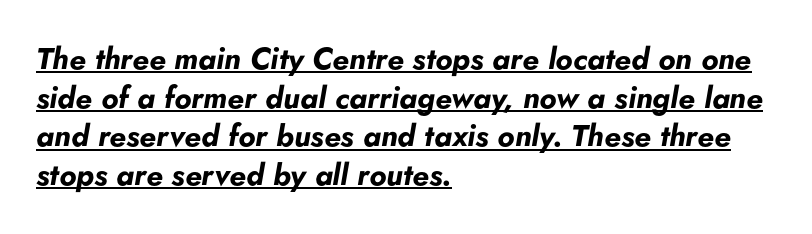
{"italic": "yes", "lean": "right", "slant_degrees": 5, "bold": "yes", "weight": "bold", "width": "normal", "stroke_contrast": "low", "x_height": "small", "monospaced": "no", "underline": "yes", "align": "left", "line_spacing": "normal", "line_spacing_ratio": 1.29, "letter_spacing": "normal", "letter_spacing_em": 0.0, "glyph_px": 30}
